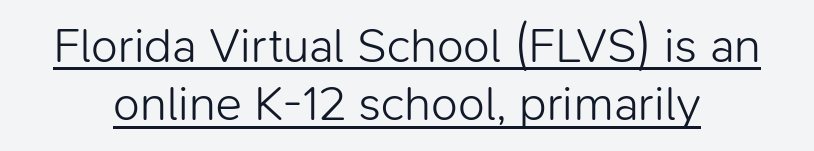
{"serif": "no", "italic": "no", "bold": "no", "weight": "light", "width": "normal", "stroke_contrast": "low", "x_height": "medium", "monospaced": "no", "underline": "yes", "line_spacing_ratio": 1.19, "letter_spacing": "normal", "letter_spacing_em": 0.0, "glyph_px": 49}
